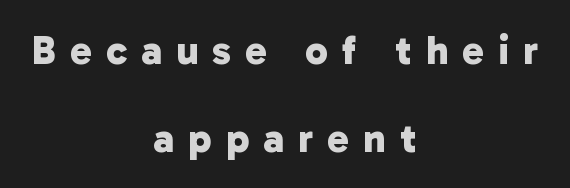
Q: Is the text bold? A: Yes.
Q: Is the typeface a serif or a sans-serif typeface? A: Sans-serif.
Q: Is the text underlined? A: No.
Q: How is the paragraph aligned? A: Centered.
Q: Is the spacing between letters normal or unusually wide? A: Unusually wide.
Q: Is the spacing between lines tight, normal or loose? A: Loose.
Q: Width (condensed, normal, or wide)? A: Normal.
Q: Stroke contrast? A: Low.
Q: x-height? A: Medium.
Q: Monospaced? A: No.
